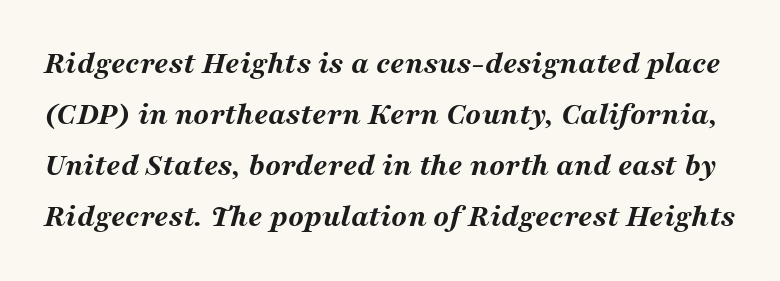
The glyphs have the mass of a bold cut. Letters rest on an invisible, unmarked baseline. Whoever set this chose a conventional vertical rhythm. The rendering uses natural spacing where letterforms have individual widths. The letters are slanted; this is an italic face.
